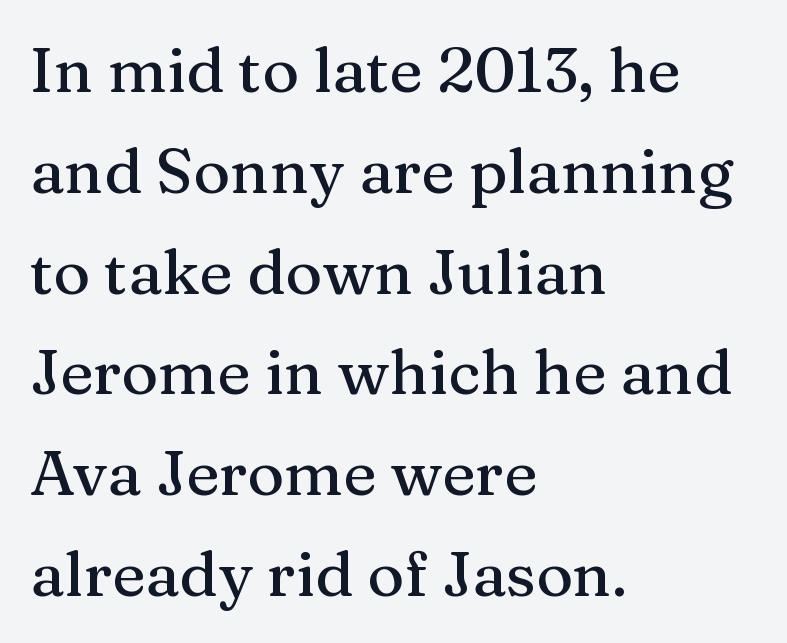
Q: Is the text italic (slanted)? A: No, it is upright.
Q: Is the typeface a serif or a sans-serif typeface? A: Serif.
Q: Is the text underlined? A: No.
Q: How is the paragraph aligned? A: Left-aligned.
Q: Is the spacing between letters normal or unusually wide? A: Normal.
Q: Is the spacing between lines tight, normal or loose? A: Normal.
Q: Width (condensed, normal, or wide)? A: Normal.
Q: Stroke contrast? A: Medium.
Q: x-height? A: Medium.
Q: Monospaced? A: No.
